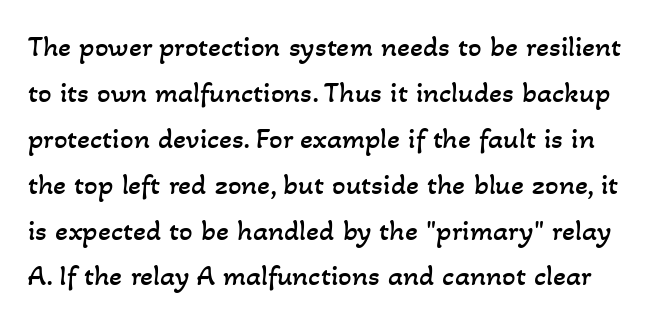
{"bold": "no", "weight": "regular", "width": "normal", "stroke_contrast": "low", "x_height": "small", "monospaced": "no", "underline": "no", "line_spacing": "normal", "line_spacing_ratio": 1.53, "letter_spacing": "normal", "letter_spacing_em": 0.0, "glyph_px": 30}
